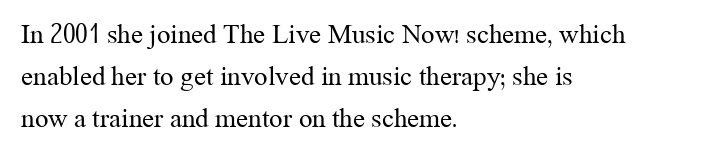
{"italic": "no", "bold": "no", "underline": "no", "align": "left", "line_spacing": "normal", "line_spacing_ratio": 1.55, "letter_spacing": "normal", "letter_spacing_em": 0.0, "glyph_px": 27}
